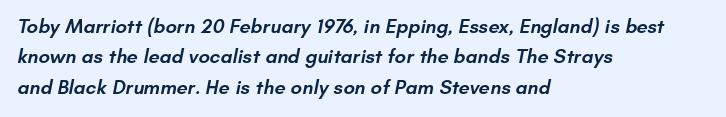
The image shows 20 px text type; set left-aligned, normal line spacing (1.52x), normal letter spacing, not underlined.
